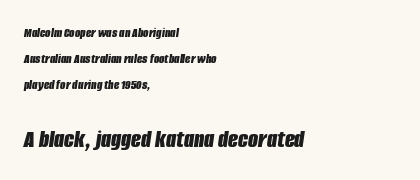
The image shows 26 px bold type, italic (leaning right); set left-aligned, line spacing 1.87x, normal letter spacing, not underlined; the second (bottom) block is 1.86x larger.
